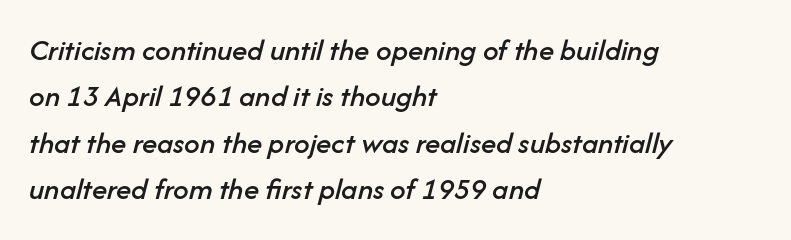
{"italic": "yes", "lean": "right", "slant_degrees": 14, "width": "normal", "stroke_contrast": "low", "x_height": "medium", "monospaced": "no", "underline": "no", "align": "left", "line_spacing": "normal", "line_spacing_ratio": 1.5, "letter_spacing": "normal", "letter_spacing_em": 0.0, "glyph_px": 31}
